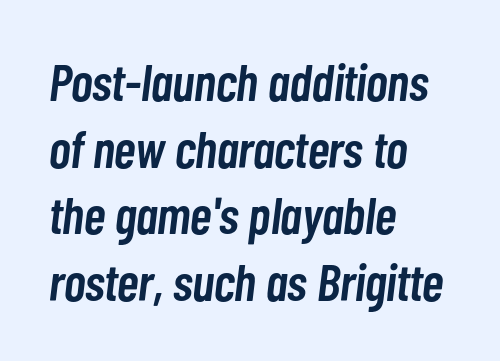
{"italic": "yes", "lean": "right", "slant_degrees": 7, "bold": "semi", "weight": "semibold", "width": "condensed", "stroke_contrast": "low", "x_height": "medium", "monospaced": "no", "underline": "no", "align": "left", "line_spacing": "normal", "line_spacing_ratio": 1.28, "letter_spacing": "normal", "letter_spacing_em": 0.0, "glyph_px": 52}
